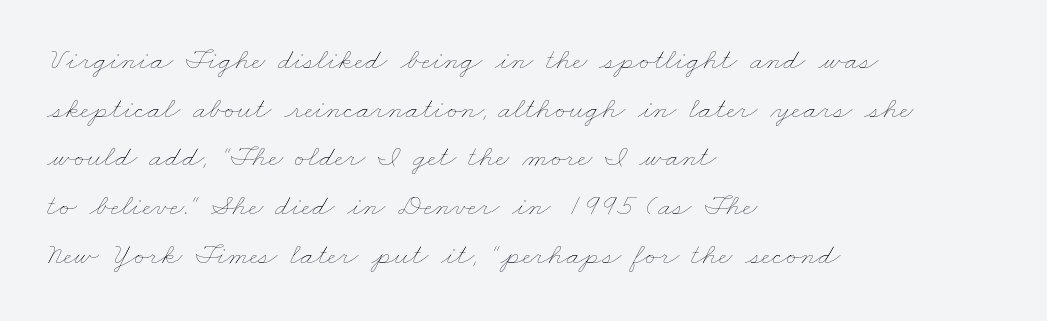
The image shows 31 px thin, wide type; set left-aligned, normal line spacing (1.57x), normal letter spacing, not underlined; low stroke contrast and a small x-height.
